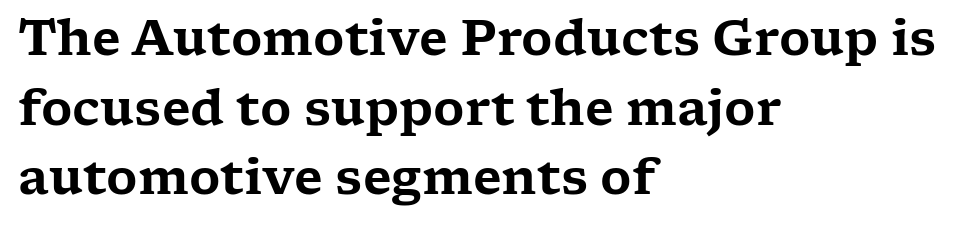
Q: Is the text italic (slanted)? A: No, it is upright.
Q: Is the typeface a serif or a sans-serif typeface? A: Serif.
Q: Is the text underlined? A: No.
Q: How is the paragraph aligned? A: Left-aligned.
Q: Is the spacing between letters normal or unusually wide? A: Normal.
Q: Is the spacing between lines tight, normal or loose? A: Normal.
Q: Width (condensed, normal, or wide)? A: Wide.
Q: Stroke contrast? A: Low.
Q: x-height? A: Medium.
Q: Monospaced? A: No.
